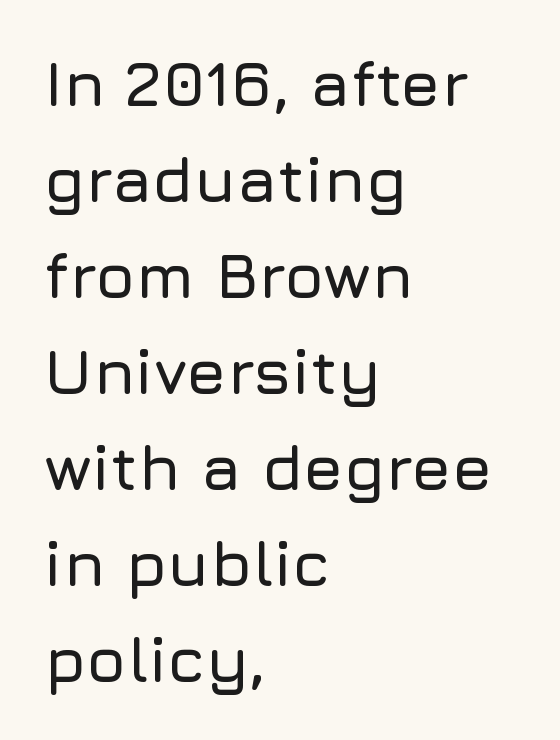
The image shows 64 px sans-serif type, upright; set left-aligned, normal line spacing (1.5x), normal letter spacing, not underlined; low stroke contrast and a medium x-height.
